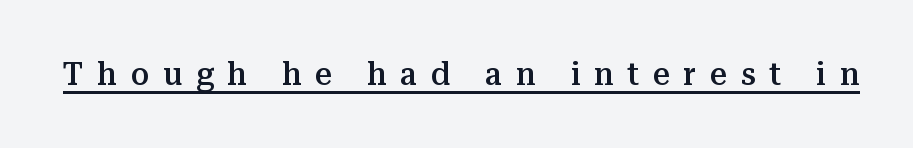
Q: Is the text bold? A: Semi-bold.
Q: Is the text italic (slanted)? A: No, it is upright.
Q: Is the typeface a serif or a sans-serif typeface? A: Serif.
Q: Is the text underlined? A: Yes.
Q: Is the spacing between letters normal or unusually wide? A: Unusually wide.
Q: Width (condensed, normal, or wide)? A: Normal.
Q: Stroke contrast? A: Medium.
Q: x-height? A: Medium.
Q: Monospaced? A: No.
